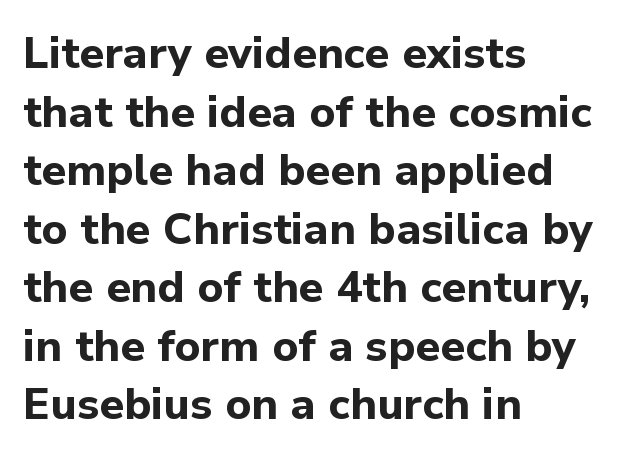
Q: Is the text bold? A: Yes.
Q: Is the text italic (slanted)? A: No, it is upright.
Q: Is the typeface a serif or a sans-serif typeface? A: Sans-serif.
Q: Is the text underlined? A: No.
Q: How is the paragraph aligned? A: Left-aligned.
Q: Is the spacing between letters normal or unusually wide? A: Normal.
Q: Is the spacing between lines tight, normal or loose? A: Normal.
Q: Width (condensed, normal, or wide)? A: Normal.
Q: Stroke contrast? A: Low.
Q: x-height? A: Medium.
Q: Monospaced? A: No.
